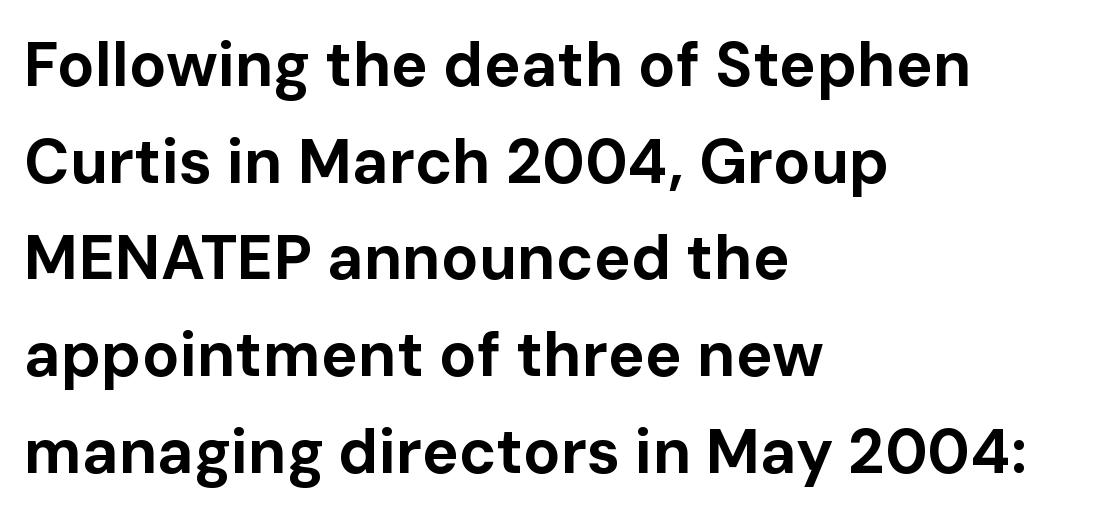
The image shows 62 px bold sans-serif type, upright; set left-aligned, normal line spacing (1.56x), normal letter spacing, not underlined; low stroke contrast and a medium x-height.
